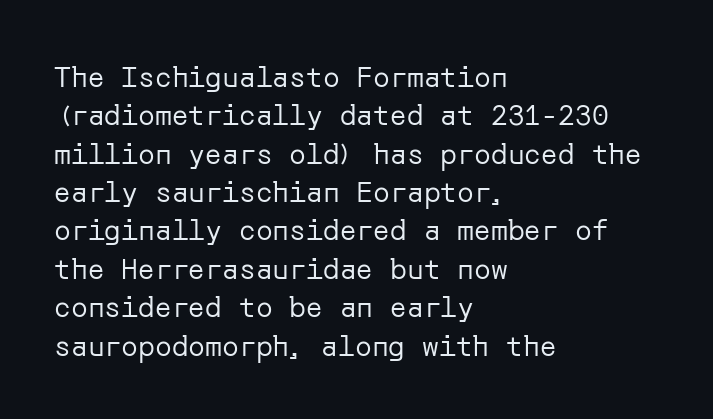
The image shows 28 px regular-weight sans-serif type, upright; set left-aligned, normal line spacing (1.37x), normal letter spacing, not underlined; low stroke contrast and a medium x-height.
